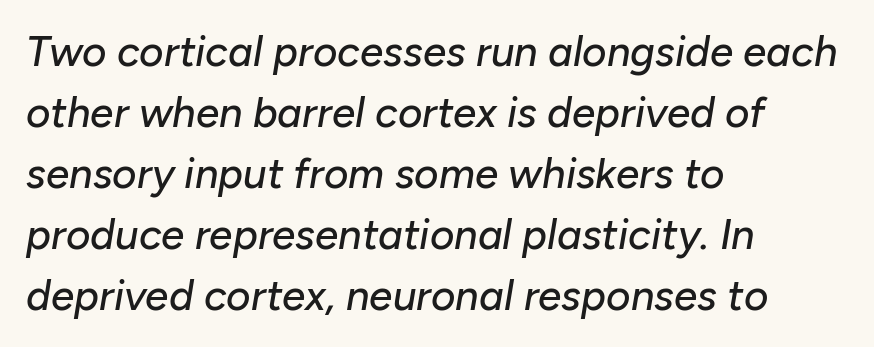
{"italic": "yes", "lean": "right", "slant_degrees": 10, "width": "normal", "stroke_contrast": "low", "x_height": "medium", "monospaced": "no", "underline": "no", "align": "left", "line_spacing": "normal", "line_spacing_ratio": 1.45, "letter_spacing": "normal", "letter_spacing_em": 0.0, "glyph_px": 42}
